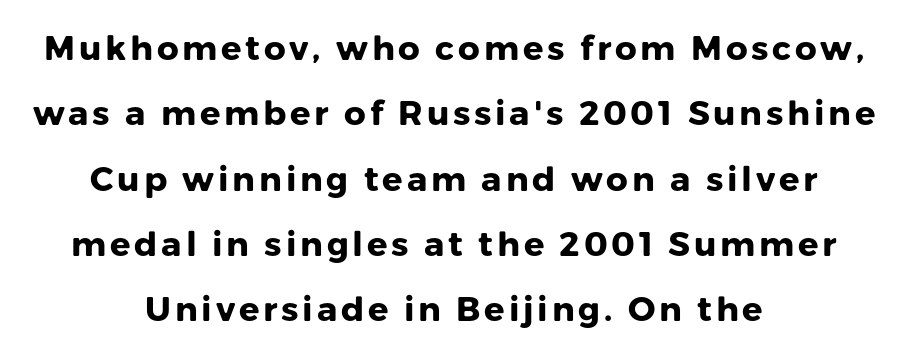
{"serif": "no", "italic": "no", "bold": "yes", "weight": "heavy", "width": "normal", "stroke_contrast": "low", "x_height": "medium", "monospaced": "no", "underline": "no", "align": "center", "line_spacing": "loose", "line_spacing_ratio": 1.92, "glyph_px": 34}
